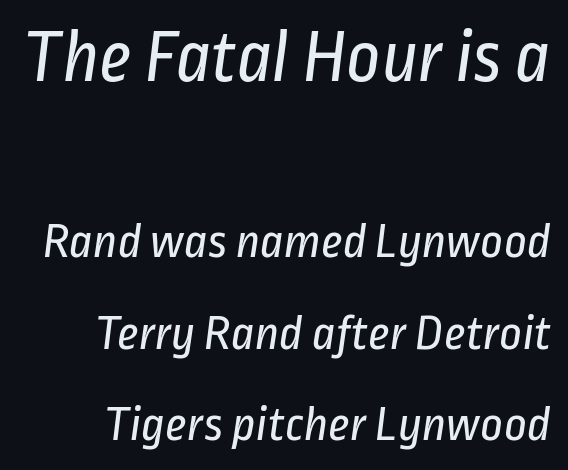
Note the varied advance widths — an 'i' is clearly narrower than an 'm'. The strokes are not fattened; the text isn't bold. A typesetter would call this zero additional tracking. Caption: upper text group enlarged, lower text group reduced. Nope, no serifs anywhere on these letters.
